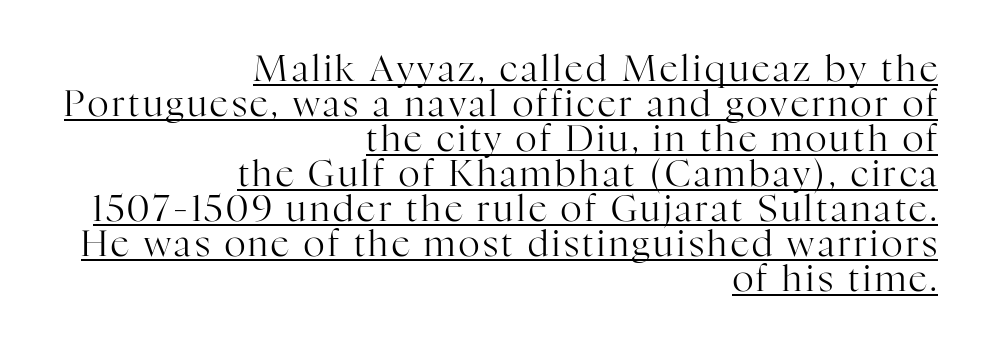
{"serif": "yes", "italic": "no", "bold": "no", "weight": "regular", "width": "normal", "stroke_contrast": "high", "x_height": "medium", "monospaced": "no", "underline": "yes", "align": "right", "line_spacing": "tight", "line_spacing_ratio": 0.97, "glyph_px": 36}
